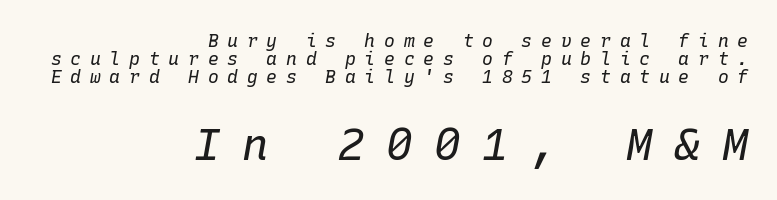
Q: Is the text bold? A: No.
Q: Is the text italic (slanted)? A: Yes, it leans right by about 10 degrees.
Q: Is the text underlined? A: No.
Q: How is the paragraph aligned? A: Right-aligned.
Q: Is the spacing between letters normal or unusually wide? A: Unusually wide.
Q: Is the spacing between lines tight, normal or loose? A: Tight.
Q: Which block of text is set in a larger size, the first (top) or the second (bottom)? A: The second (bottom) one.
Q: Width (condensed, normal, or wide)? A: Normal.
Q: Stroke contrast? A: Low.
Q: x-height? A: Medium.
Q: Monospaced? A: Yes.
